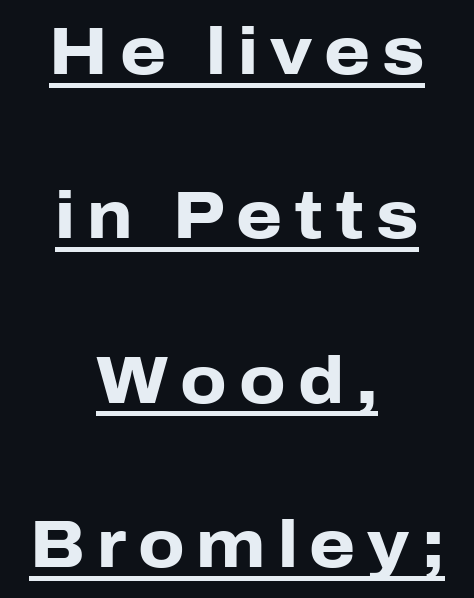
These lines stack symmetrically, like a column narrowing and widening about its center. You can tell it's not italic because the verticals are truly vertical. A typesetter would call this leading open, well beyond the default. Nothing sits at the stroke ends, so this counts as sans-serif.
